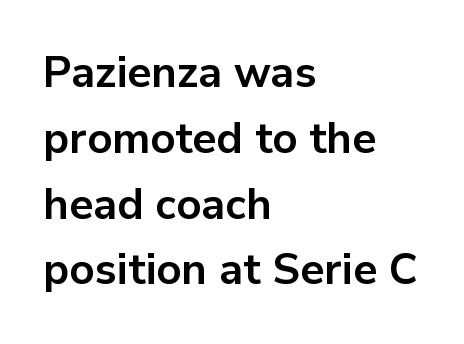
Q: Is the text bold? A: Yes.
Q: Is the text italic (slanted)? A: No, it is upright.
Q: Is the typeface a serif or a sans-serif typeface? A: Sans-serif.
Q: Is the text underlined? A: No.
Q: How is the paragraph aligned? A: Left-aligned.
Q: Is the spacing between letters normal or unusually wide? A: Normal.
Q: Is the spacing between lines tight, normal or loose? A: Normal.
Q: Width (condensed, normal, or wide)? A: Normal.
Q: Stroke contrast? A: Low.
Q: x-height? A: Medium.
Q: Monospaced? A: No.
